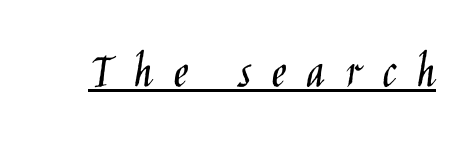
The glyphs in this specimen are sans serif. In designer terms, the underline attribute is active on this setting. Weight: not bold — regular or lighter. The face used here is proportionally spaced, like ordinary book or web type. Between one letter and the next there's a generous, obvious gap.
